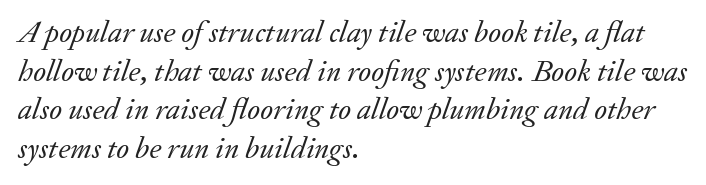
{"serif": "yes", "italic": "yes", "lean": "right", "slant_degrees": 20, "bold": "no", "weight": "regular", "width": "normal", "stroke_contrast": "low", "x_height": "small", "monospaced": "no", "underline": "no", "align": "left", "line_spacing": "normal", "line_spacing_ratio": 1.25, "letter_spacing": "normal", "letter_spacing_em": 0.0, "glyph_px": 31}
